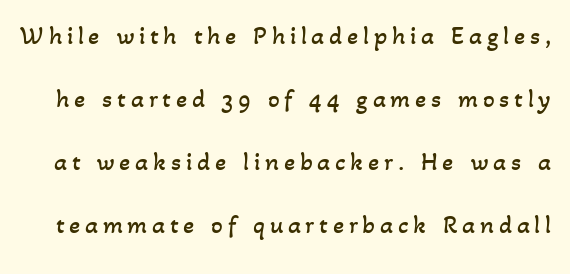
The image shows 26 px text type; set loose line spacing (2.42x), not underlined.
